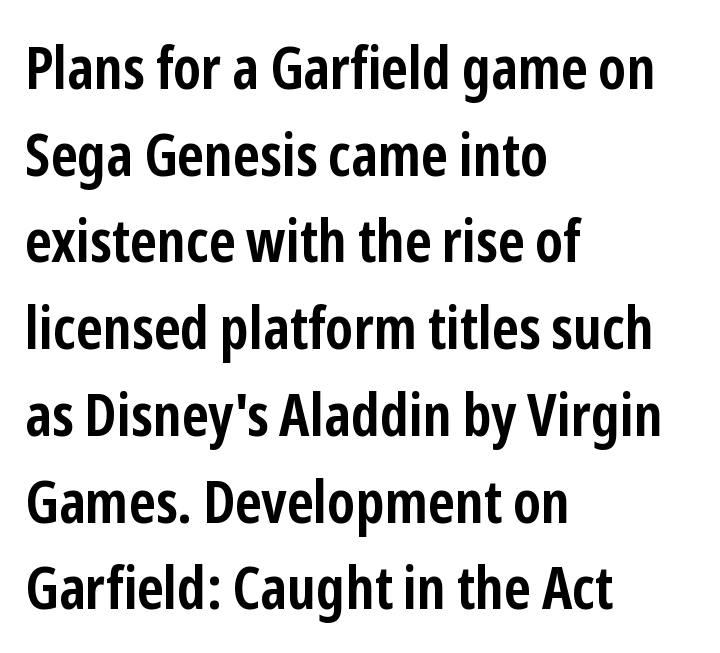
Does extra space separate the letters? No, they use regular spacing. Students, this is bold: see how much ink each stroke carries. A roman cut, with each character standing at attention. A typesetter would call this leading conventional body-copy spacing.
